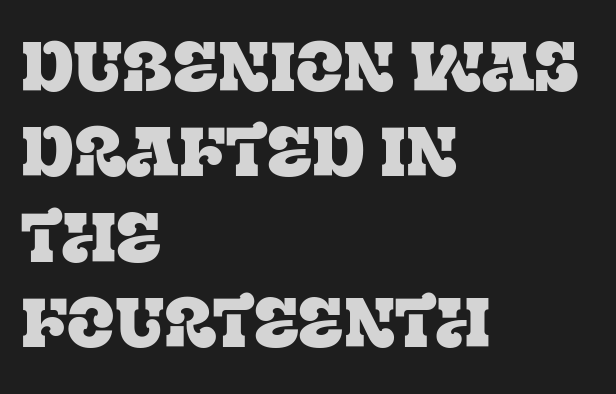
The image shows 70 px serif type, upright; set left-aligned, line spacing 1.22x, normal letter spacing, not underlined; low stroke contrast and a large x-height.
